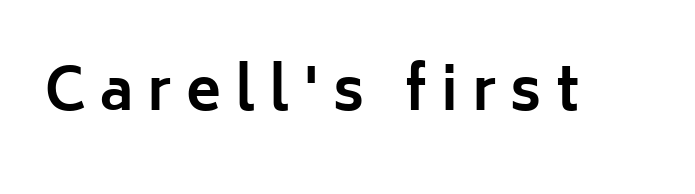
{"serif": "no", "italic": "no", "bold": "yes", "weight": "bold", "width": "normal", "stroke_contrast": "low", "x_height": "medium", "monospaced": "no", "underline": "no", "letter_spacing": "wide", "letter_spacing_em": 0.24, "glyph_px": 58}
